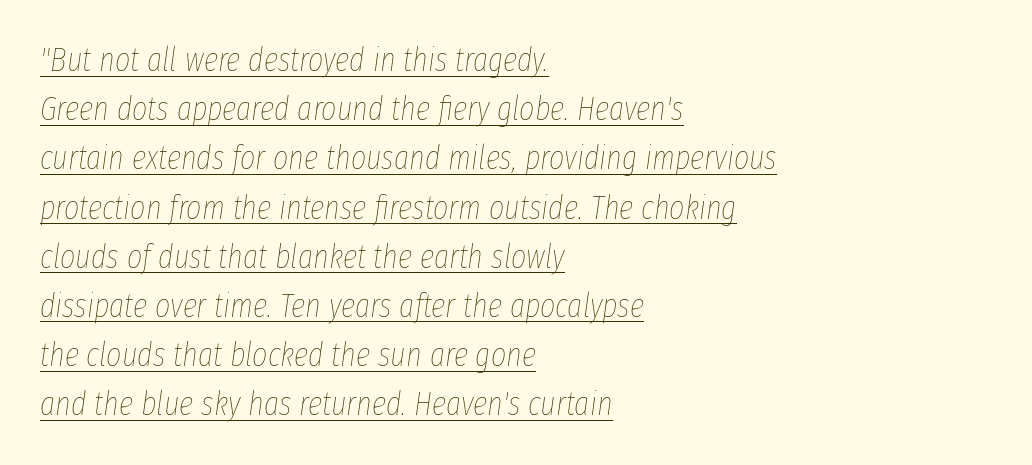
This sample is left-justified, so line endings fall wherever the words run out. Here the designer chose a conventional face with non-uniform glyph widths. The characters are drawn with everyday or finer stroke widths. Regarding leading, the lines here are spaced in the standard way. Look at the tracking — it's just the regular setting, nothing added.
